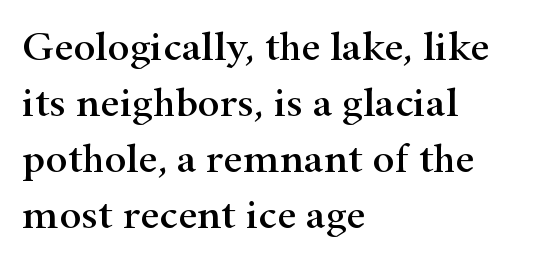
{"serif": "yes", "italic": "no", "width": "wide", "stroke_contrast": "high", "x_height": "small", "monospaced": "no", "underline": "no", "align": "left", "line_spacing": "normal", "line_spacing_ratio": 1.33, "letter_spacing": "normal", "letter_spacing_em": 0.0, "glyph_px": 42}
